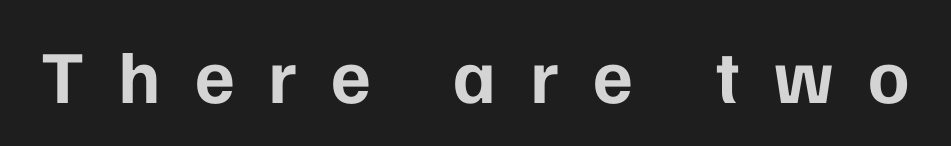
Q: Is the text bold? A: Yes.
Q: Is the text italic (slanted)? A: No, it is upright.
Q: Is the typeface a serif or a sans-serif typeface? A: Sans-serif.
Q: Is the text underlined? A: No.
Q: Is the spacing between letters normal or unusually wide? A: Unusually wide.
Q: Width (condensed, normal, or wide)? A: Normal.
Q: Stroke contrast? A: Low.
Q: x-height? A: Medium.
Q: Monospaced? A: No.
